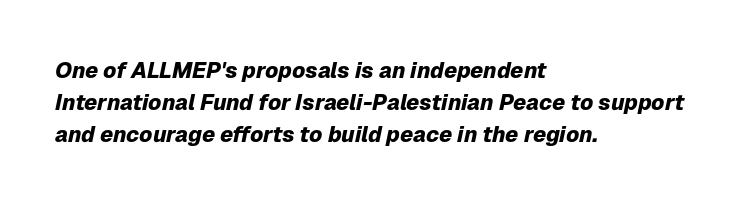
Observe the lean: these are italic letterforms. Short and long lines alike share a common starting point at left. The specimen omits any rule beneath the text block's lines. Does the weight exceed regular? Yes, all the way to bold. The line-height multiplier appears to be the usual default. Letter spacing: default.
